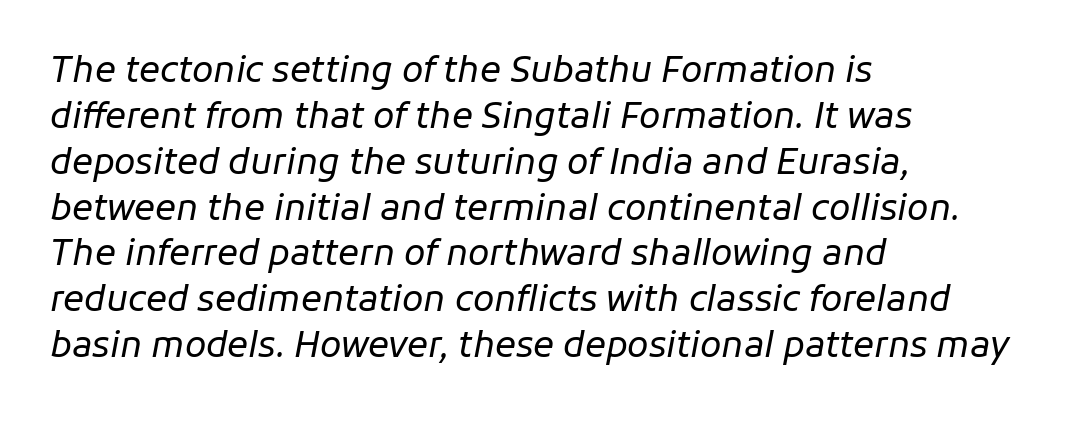
The image shows 35 px regular-weight type, italic (leaning right); set left-aligned, normal line spacing (1.31x), normal letter spacing, not underlined; low stroke contrast and a medium x-height.
